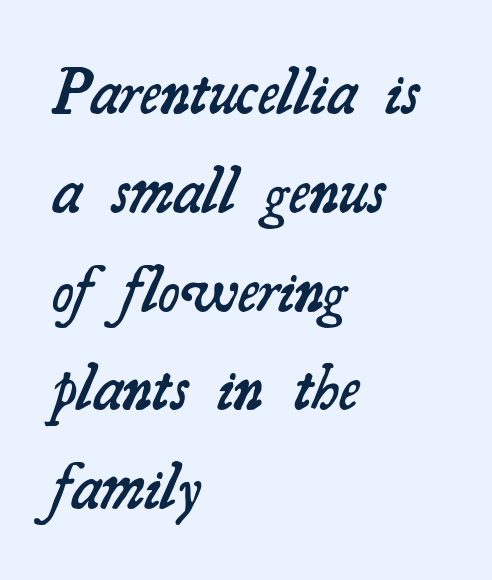
Q: Is the text bold? A: Semi-bold.
Q: Is the typeface a serif or a sans-serif typeface? A: Serif.
Q: Is the text underlined? A: No.
Q: How is the paragraph aligned? A: Left-aligned.
Q: Is the spacing between letters normal or unusually wide? A: Normal.
Q: Is the spacing between lines tight, normal or loose? A: Normal.
Q: Width (condensed, normal, or wide)? A: Normal.
Q: Stroke contrast? A: Medium.
Q: x-height? A: Small.
Q: Monospaced? A: No.
